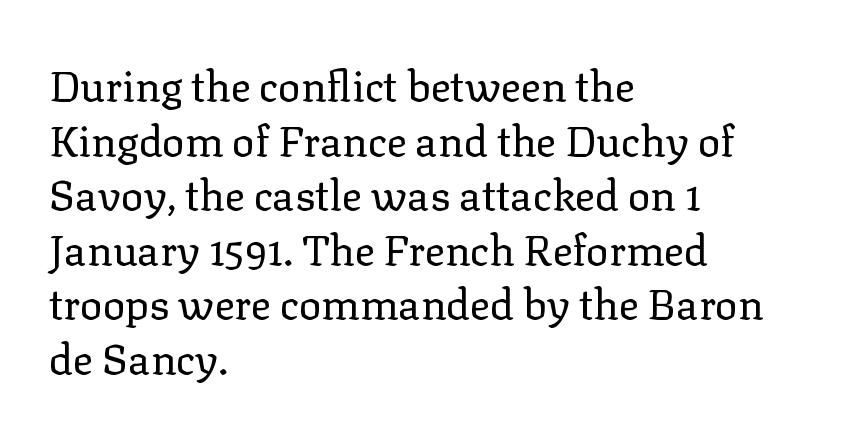
{"serif": "yes", "italic": "no", "bold": "no", "weight": "regular", "width": "normal", "stroke_contrast": "low", "x_height": "medium", "monospaced": "no", "underline": "no", "align": "left", "line_spacing": "normal", "line_spacing_ratio": 1.3, "letter_spacing": "normal", "letter_spacing_em": 0.0, "glyph_px": 42}
